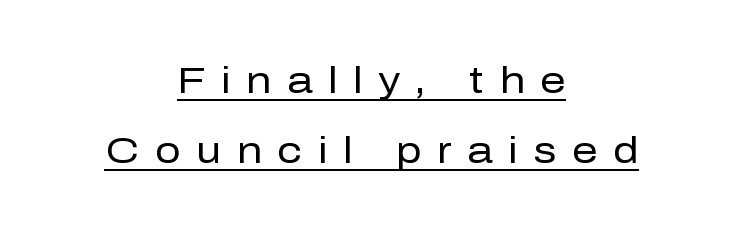
Q: Is the text bold? A: No.
Q: Is the text italic (slanted)? A: No, it is upright.
Q: Is the typeface a serif or a sans-serif typeface? A: Sans-serif.
Q: Is the text underlined? A: Yes.
Q: How is the paragraph aligned? A: Centered.
Q: Is the spacing between letters normal or unusually wide? A: Unusually wide.
Q: Is the spacing between lines tight, normal or loose? A: Loose.
Q: Width (condensed, normal, or wide)? A: Normal.
Q: Stroke contrast? A: Low.
Q: x-height? A: Medium.
Q: Monospaced? A: No.
